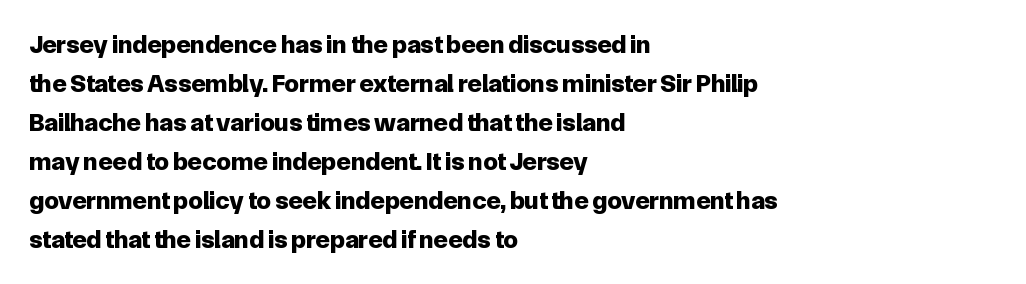
The image shows 26 px bold type, upright; set left-aligned, normal line spacing (1.5x), normal letter spacing, not underlined.
